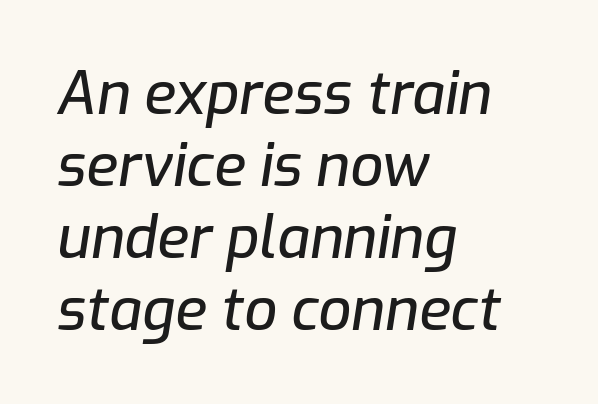
The image shows 58 px text type, italic (leaning right); set left-aligned, line spacing 1.24x, normal letter spacing, not underlined; low stroke contrast and a medium x-height.
